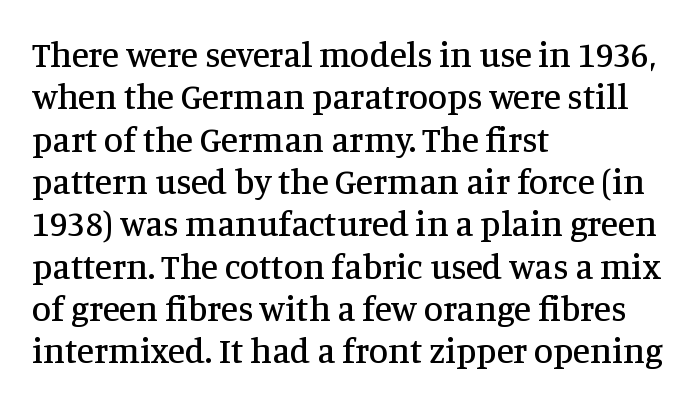
Q: Is the text italic (slanted)? A: No, it is upright.
Q: Is the typeface a serif or a sans-serif typeface? A: Serif.
Q: Is the text underlined? A: No.
Q: How is the paragraph aligned? A: Left-aligned.
Q: Is the spacing between letters normal or unusually wide? A: Normal.
Q: Width (condensed, normal, or wide)? A: Normal.
Q: Stroke contrast? A: Medium.
Q: x-height? A: Large.
Q: Monospaced? A: No.
